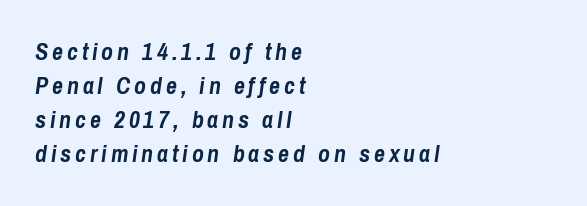
The ragged edge is on the right, which tells us the setting is flush left. Quick note: underline off. A normal amount of white space separates one row of letters from the next. When letters slant like this, we call the style italic. Summary of weight: heavy, a full bold.
